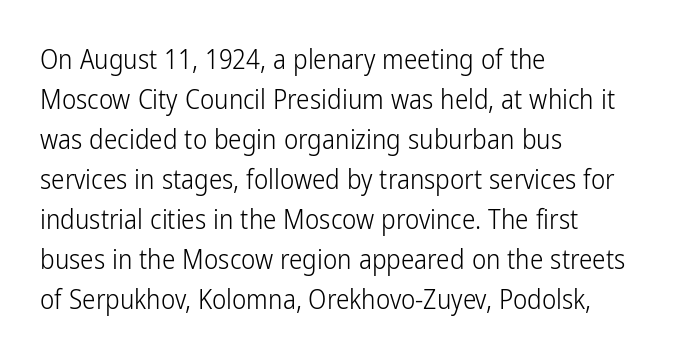
Q: Is the text bold? A: No.
Q: Is the text italic (slanted)? A: No, it is upright.
Q: Is the text underlined? A: No.
Q: How is the paragraph aligned? A: Left-aligned.
Q: Is the spacing between letters normal or unusually wide? A: Normal.
Q: Is the spacing between lines tight, normal or loose? A: Normal.
